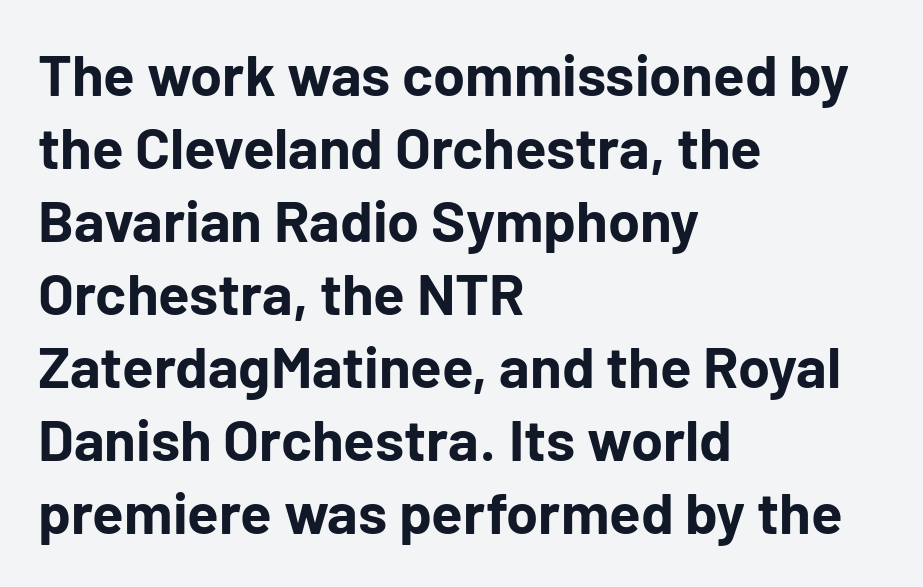
Q: Is the text bold? A: Yes.
Q: Is the text italic (slanted)? A: No, it is upright.
Q: Is the typeface a serif or a sans-serif typeface? A: Sans-serif.
Q: Is the text underlined? A: No.
Q: How is the paragraph aligned? A: Left-aligned.
Q: Is the spacing between letters normal or unusually wide? A: Normal.
Q: Is the spacing between lines tight, normal or loose? A: Normal.
Q: Width (condensed, normal, or wide)? A: Normal.
Q: Stroke contrast? A: Low.
Q: x-height? A: Medium.
Q: Monospaced? A: No.
